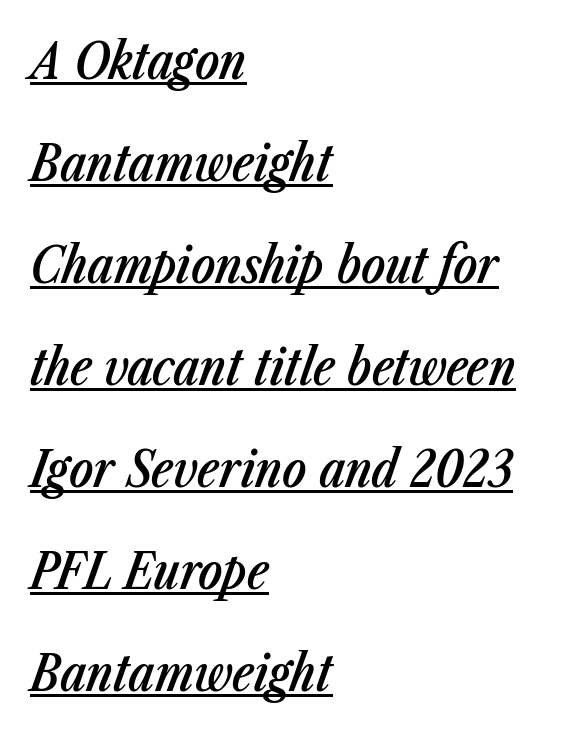
{"italic": "yes", "lean": "right", "slant_degrees": 23, "bold": "semi", "weight": "semibold", "width": "condensed", "stroke_contrast": "low", "x_height": "medium", "monospaced": "no", "underline": "yes", "align": "left", "line_spacing": "loose", "line_spacing_ratio": 2.04, "letter_spacing": "normal", "letter_spacing_em": 0.0, "glyph_px": 50}
